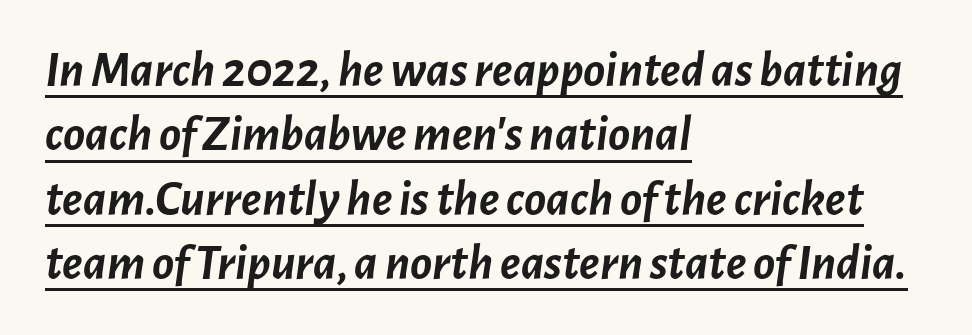
The image shows 51 px semibold type, italic (leaning right); set left-aligned, normal line spacing (1.26x), normal letter spacing, underlined; low stroke contrast and a medium x-height.
